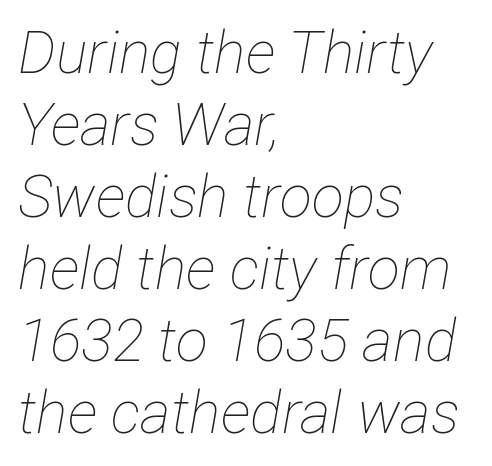
The image shows 59 px thin, condensed type, italic (leaning right); set left-aligned, line spacing 1.22x, normal letter spacing, not underlined; low stroke contrast and a medium x-height.
